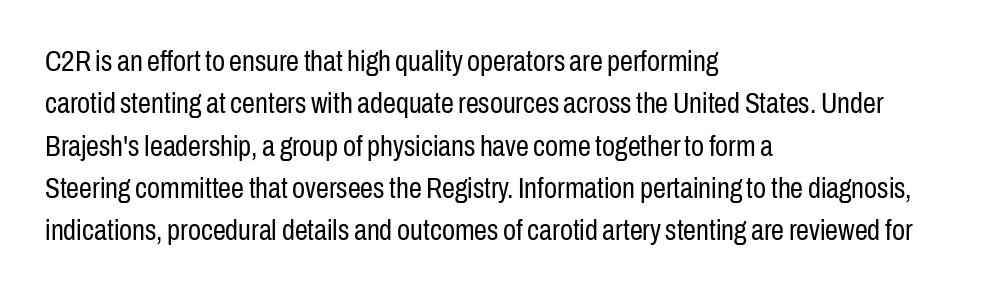
The image shows 29 px regular-weight, condensed sans-serif type, upright; set left-aligned, normal line spacing (1.46x), normal letter spacing, not underlined; low stroke contrast and a medium x-height.
